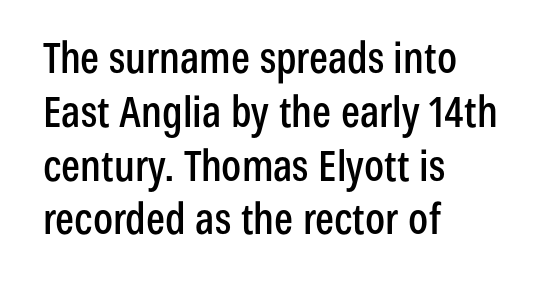
Q: Is the text italic (slanted)? A: No, it is upright.
Q: Is the typeface a serif or a sans-serif typeface? A: Sans-serif.
Q: Is the text underlined? A: No.
Q: How is the paragraph aligned? A: Left-aligned.
Q: Is the spacing between letters normal or unusually wide? A: Normal.
Q: Is the spacing between lines tight, normal or loose? A: Normal.
Q: Width (condensed, normal, or wide)? A: Condensed.
Q: Stroke contrast? A: Low.
Q: x-height? A: Medium.
Q: Monospaced? A: No.
